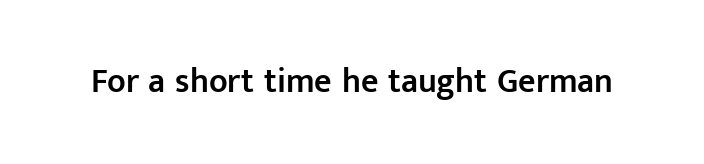
Q: Is the text bold? A: Semi-bold.
Q: Is the text italic (slanted)? A: No, it is upright.
Q: Is the typeface a serif or a sans-serif typeface? A: Sans-serif.
Q: Is the text underlined? A: No.
Q: Is the spacing between letters normal or unusually wide? A: Normal.
Q: Width (condensed, normal, or wide)? A: Normal.
Q: Stroke contrast? A: Low.
Q: x-height? A: Medium.
Q: Monospaced? A: No.
